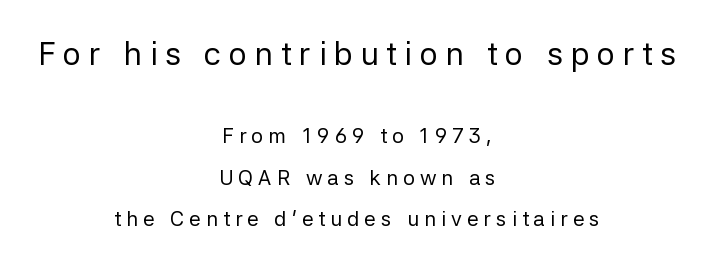
The image shows 32 px regular-weight sans-serif type, upright; set centered, loose line spacing (1.98x), unusually wide letter spacing (+0.24 em), not underlined; the first (top) block is 1.52x larger; low stroke contrast and a medium x-height.
